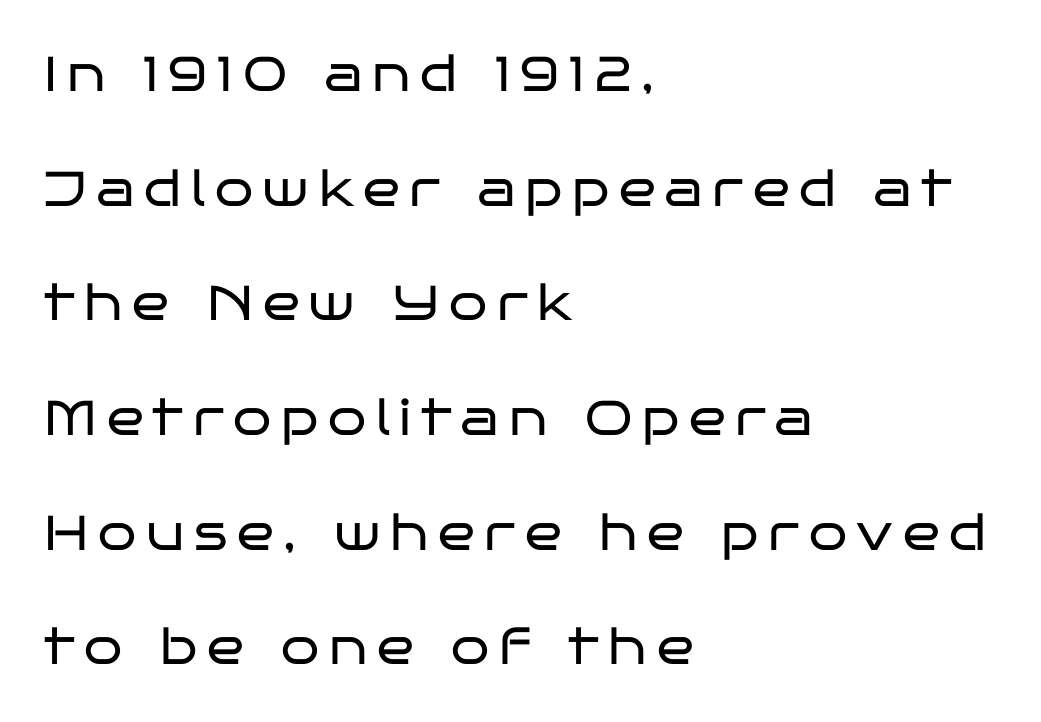
{"serif": "no", "italic": "no", "bold": "no", "weight": "regular", "width": "wide", "stroke_contrast": "low", "x_height": "large", "monospaced": "no", "underline": "no", "align": "left", "line_spacing": "loose", "line_spacing_ratio": 2.34, "letter_spacing": "wide", "letter_spacing_em": 0.2, "glyph_px": 49}
